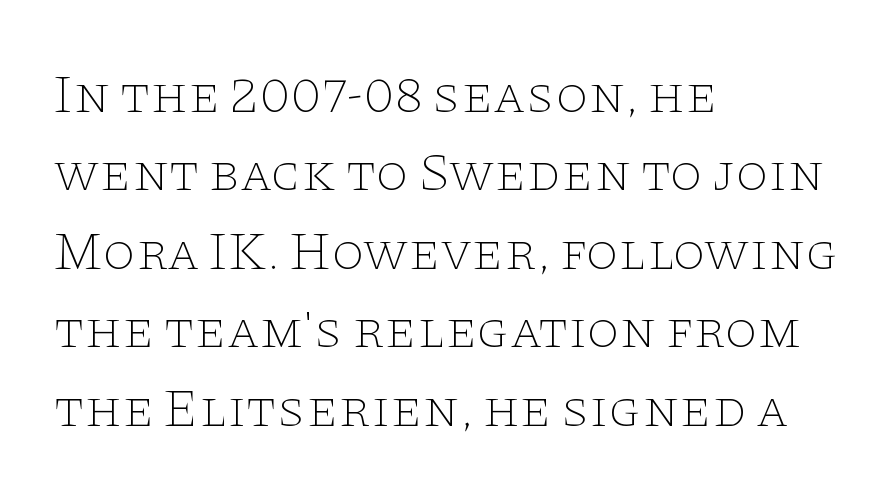
{"serif": "yes", "italic": "no", "bold": "no", "weight": "thin", "width": "wide", "stroke_contrast": "low", "x_height": "large", "monospaced": "no", "underline": "no", "align": "left", "line_spacing": "normal", "line_spacing_ratio": 1.48, "letter_spacing": "normal", "letter_spacing_em": 0.0, "glyph_px": 53}
